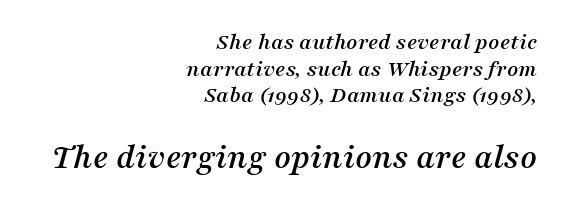
{"serif": "yes", "italic": "yes", "lean": "right", "slant_degrees": 16, "width": "normal", "stroke_contrast": "medium", "x_height": "medium", "monospaced": "no", "underline": "no", "align": "right", "line_spacing": "tight", "line_spacing_ratio": 1.11, "letter_spacing": "normal", "letter_spacing_em": 0.0, "larger_block": "second", "size_ratio": 1.5, "glyph_px": 36}
